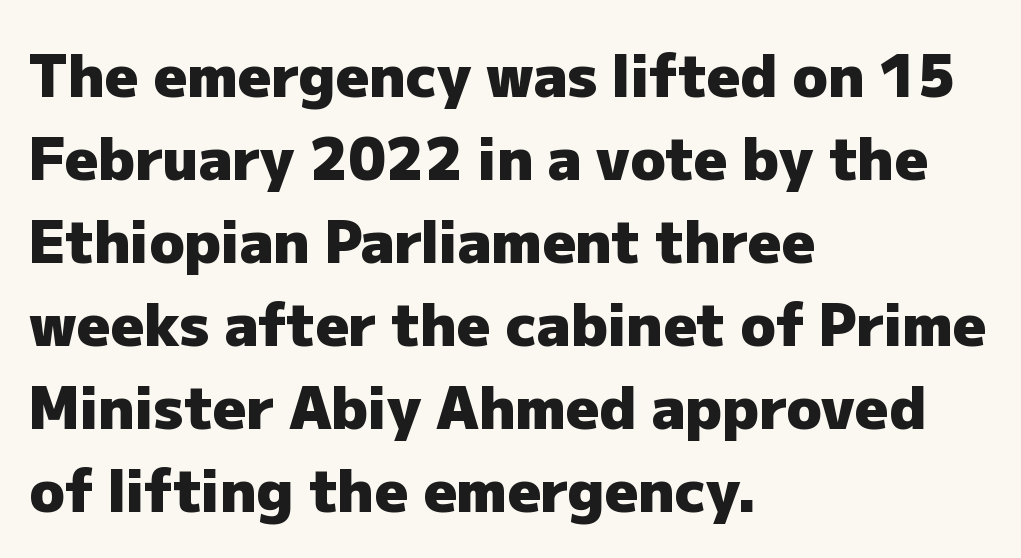
Q: Is the text bold? A: Yes.
Q: Is the text italic (slanted)? A: No, it is upright.
Q: Is the typeface a serif or a sans-serif typeface? A: Sans-serif.
Q: Is the text underlined? A: No.
Q: How is the paragraph aligned? A: Left-aligned.
Q: Is the spacing between letters normal or unusually wide? A: Normal.
Q: Is the spacing between lines tight, normal or loose? A: Normal.
Q: Width (condensed, normal, or wide)? A: Normal.
Q: Stroke contrast? A: Low.
Q: x-height? A: Medium.
Q: Monospaced? A: No.
